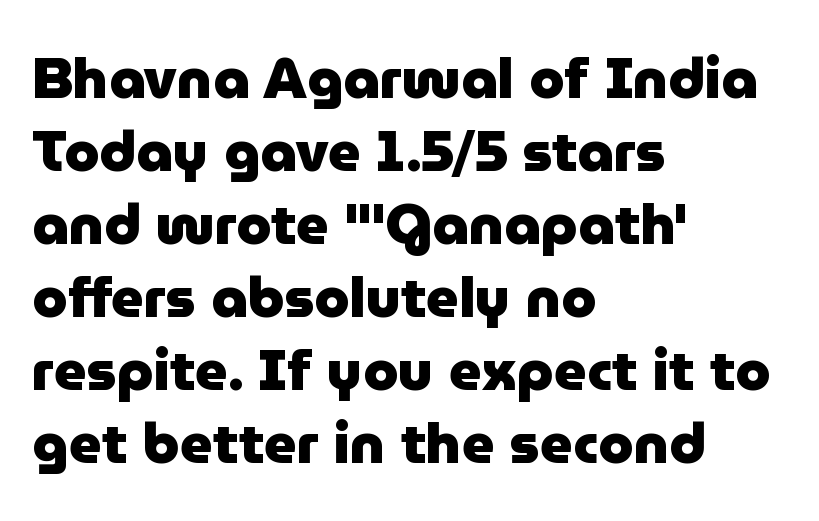
The image shows 57 px heavy sans-serif type, upright; set left-aligned, normal line spacing (1.28x), normal letter spacing, not underlined; low stroke contrast and a medium x-height.
